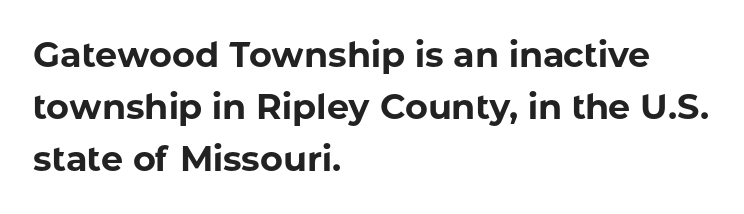
The text block is weighted toward the left margin, trailing off unevenly rightward. What's the leading like? Ordinary, nothing unusual. The letters sit at their default tracking, neither squeezed nor spread. Strong, thick strokes mark this as bold type.
